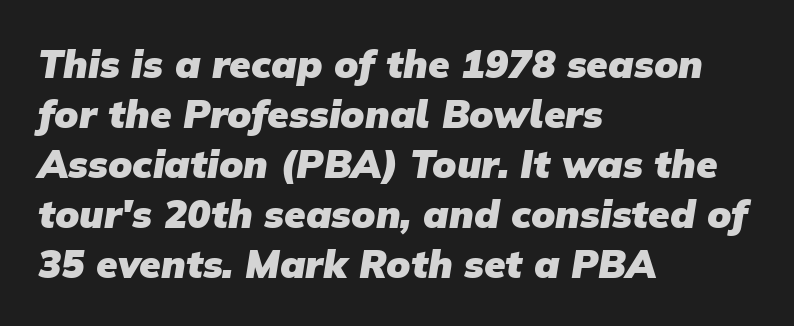
{"serif": "no", "bold": "yes", "weight": "heavy", "width": "normal", "stroke_contrast": "low", "x_height": "medium", "monospaced": "no", "underline": "no", "align": "left", "line_spacing": "normal", "line_spacing_ratio": 1.28, "letter_spacing": "normal", "letter_spacing_em": 0.0, "glyph_px": 39}
